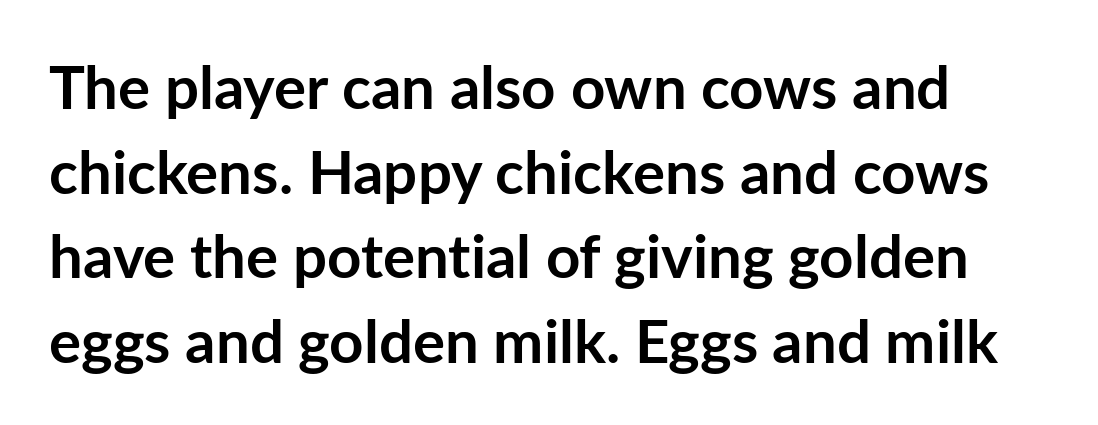
Q: Is the text bold? A: Yes.
Q: Is the text italic (slanted)? A: No, it is upright.
Q: Is the typeface a serif or a sans-serif typeface? A: Sans-serif.
Q: Is the text underlined? A: No.
Q: Is the spacing between letters normal or unusually wide? A: Normal.
Q: Is the spacing between lines tight, normal or loose? A: Normal.
Q: Width (condensed, normal, or wide)? A: Normal.
Q: Stroke contrast? A: Low.
Q: x-height? A: Medium.
Q: Monospaced? A: No.
